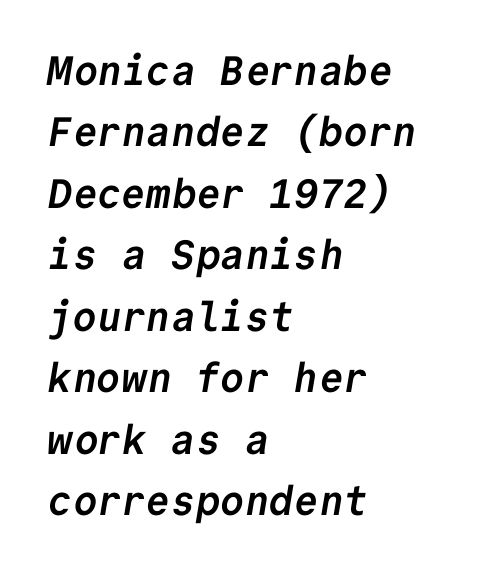
{"serif": "no", "bold": "yes", "weight": "semibold", "width": "normal", "stroke_contrast": "low", "x_height": "medium", "monospaced": "yes", "underline": "no", "align": "left", "line_spacing": "normal", "line_spacing_ratio": 1.5, "letter_spacing": "normal", "letter_spacing_em": 0.0, "glyph_px": 41}
